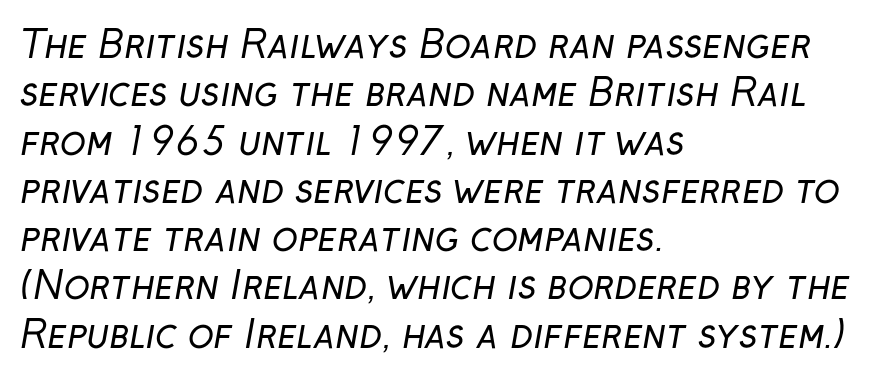
No extra tracking has been applied to these lines. Grotesque or geometric, the face here clearly has no serifs. The passage shown is not bold in any degree. The rendering uses a moderate line-height, typical for paragraphs. Layout note: lines flush left. Note the varied advance widths — an 'i' is clearly narrower than an 'm'.
